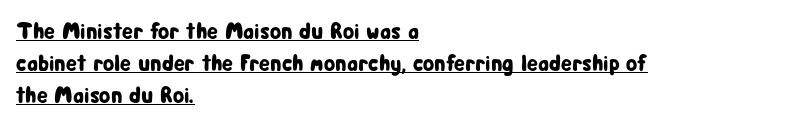
Summary of vertical rhythm: regular, with standard interline spacing. Compared with typical body copy, the letter spacing here is the same. Rendered with straight, roman letterforms. The rag falls on the right side of this text block.
